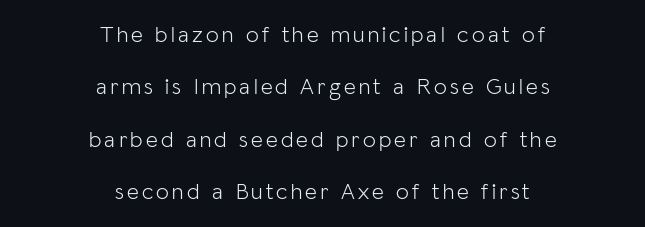
{"italic": "no", "bold": "no", "underline": "no", "align": "center", "line_spacing": "loose", "line_spacing_ratio": 2.28, "glyph_px": 23}
